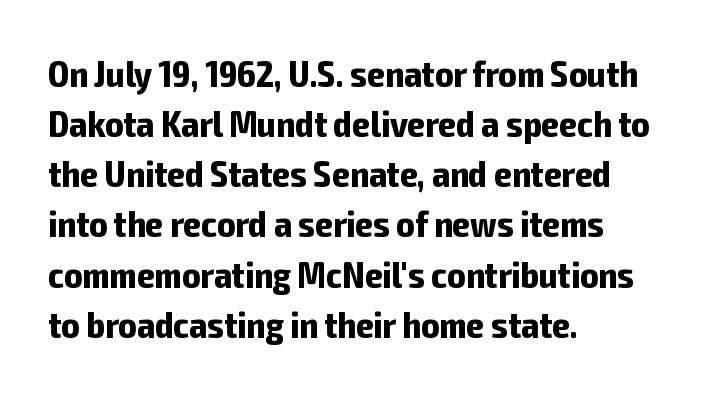
Reading down the column, the eye jumps a familiar distance to each next line. Here the glyphs are tracked normally, forming tight word shapes. As a designer I'd log this as weight 700, bold. Which margin do the lines hug? The left one — the right edge is uneven. If you drew a line through each stem, it would be perfectly vertical. The area under the type is left untouched.
